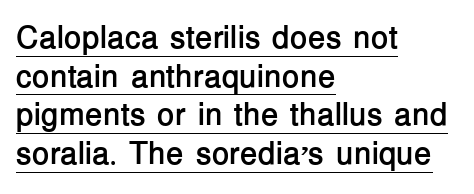
{"serif": "no", "italic": "no", "bold": "yes", "weight": "semibold", "width": "normal", "stroke_contrast": "low", "x_height": "medium", "monospaced": "no", "underline": "yes", "align": "left", "line_spacing_ratio": 1.21, "letter_spacing": "normal", "letter_spacing_em": 0.0, "glyph_px": 32}
